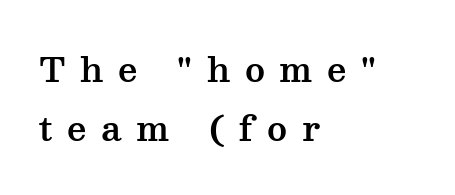
Q: Is the text italic (slanted)? A: No, it is upright.
Q: Is the typeface a serif or a sans-serif typeface? A: Serif.
Q: Is the text underlined? A: No.
Q: How is the paragraph aligned? A: Left-aligned.
Q: Is the spacing between letters normal or unusually wide? A: Unusually wide.
Q: Width (condensed, normal, or wide)? A: Wide.
Q: Stroke contrast? A: Medium.
Q: x-height? A: Medium.
Q: Monospaced? A: No.
